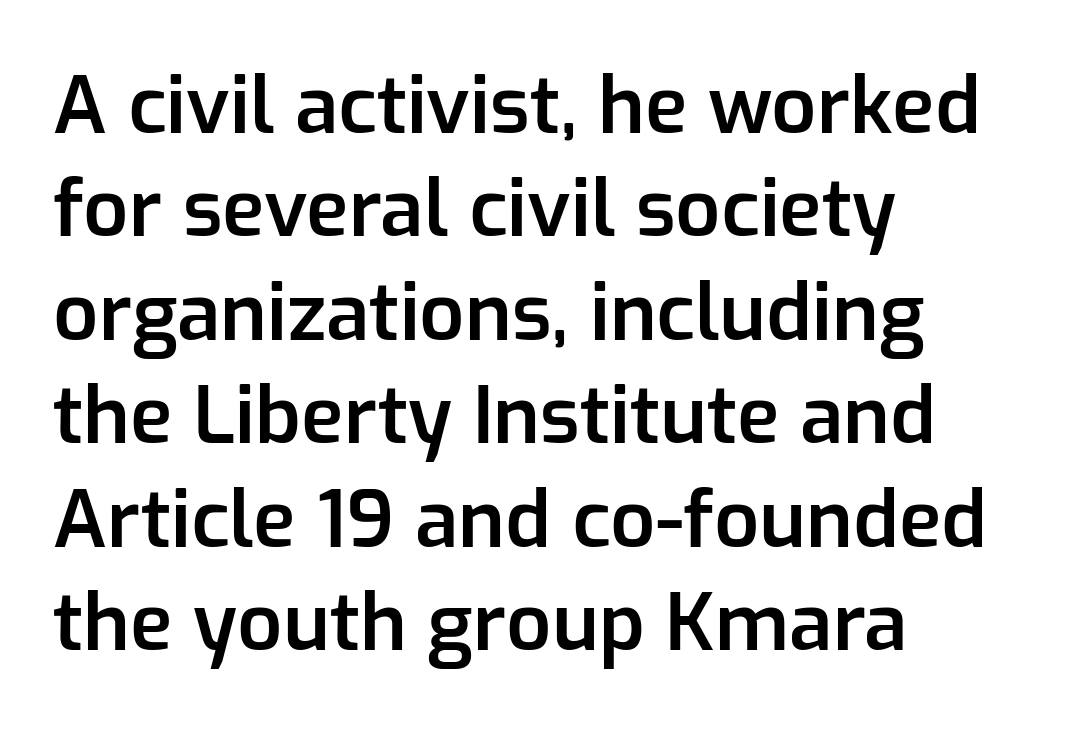
{"serif": "no", "italic": "no", "bold": "semi", "weight": "semibold", "width": "normal", "stroke_contrast": "low", "x_height": "medium", "monospaced": "no", "underline": "no", "align": "left", "line_spacing": "normal", "line_spacing_ratio": 1.31, "letter_spacing": "normal", "letter_spacing_em": 0.0, "glyph_px": 79}
